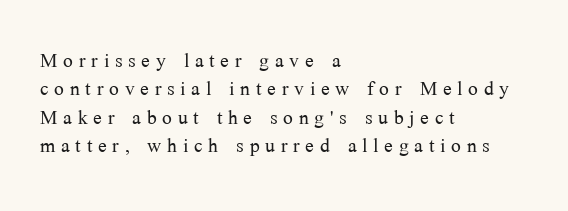
Q: Is the text bold? A: No.
Q: Is the text italic (slanted)? A: No, it is upright.
Q: Is the text underlined? A: No.
Q: How is the paragraph aligned? A: Left-aligned.
Q: Is the spacing between letters normal or unusually wide? A: Unusually wide.
Q: Is the spacing between lines tight, normal or loose? A: Tight.
